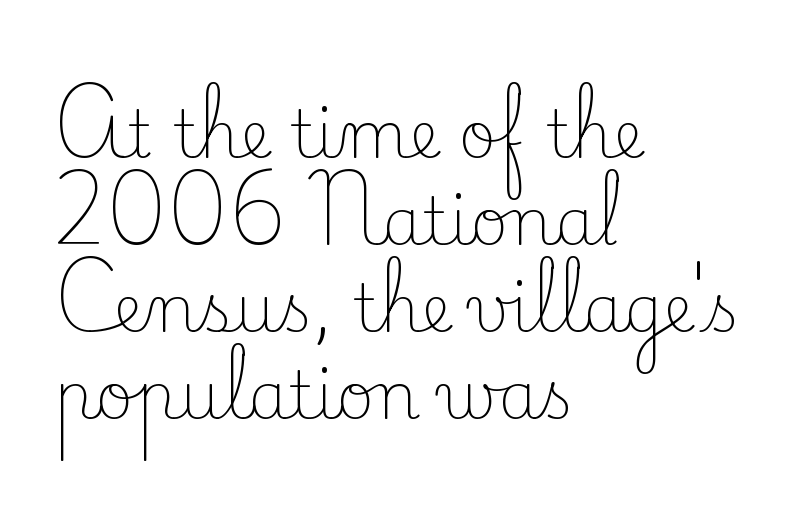
The image shows 65 px light serif type, upright; set left-aligned, normal line spacing (1.34x), normal letter spacing, not underlined; low stroke contrast and a small x-height.
